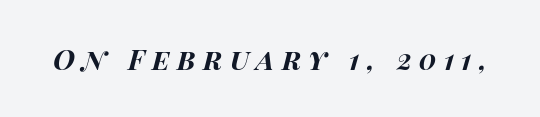
This sample uses expanded letter spacing, leaving extra air between glyphs. Heft: maximum for text — a bold. You could not count columns in this text — the font is proportionally spaced. The space directly below the letters is spotless. The typography opts for an oblique posture over an upright one.
